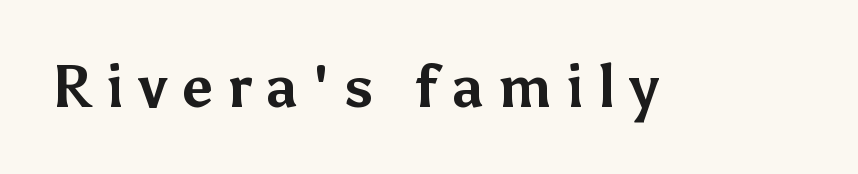
The image shows 59 px bold sans-serif type, upright; set unusually wide letter spacing (+0.23 em), not underlined; medium stroke contrast and a medium x-height.
